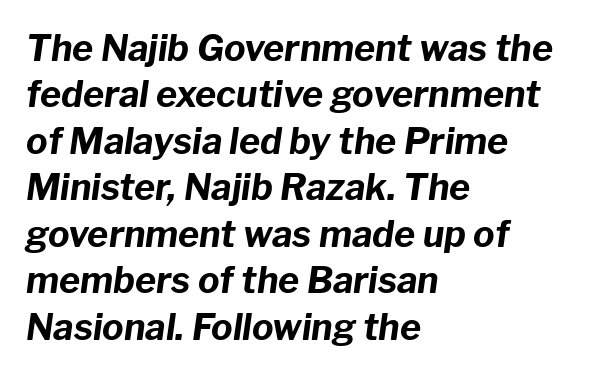
{"italic": "yes", "lean": "right", "slant_degrees": 8, "bold": "yes", "weight": "bold", "width": "normal", "stroke_contrast": "low", "x_height": "medium", "monospaced": "no", "underline": "no", "align": "left", "line_spacing": "normal", "line_spacing_ratio": 1.29, "letter_spacing": "normal", "letter_spacing_em": 0.0, "glyph_px": 36}
